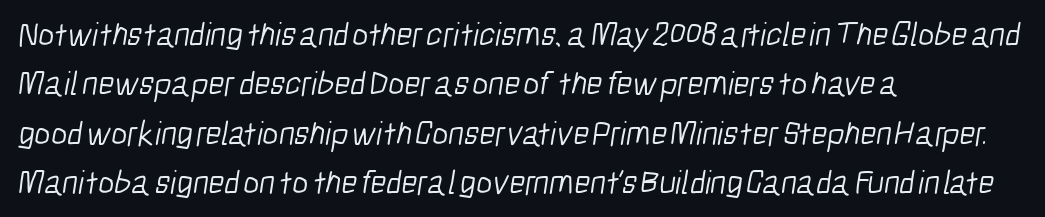
Q: Is the text bold? A: No.
Q: Is the typeface a serif or a sans-serif typeface? A: Sans-serif.
Q: Is the text underlined? A: No.
Q: How is the paragraph aligned? A: Left-aligned.
Q: Is the spacing between letters normal or unusually wide? A: Normal.
Q: Is the spacing between lines tight, normal or loose? A: Normal.
Q: Width (condensed, normal, or wide)? A: Condensed.
Q: Stroke contrast? A: Low.
Q: x-height? A: Medium.
Q: Monospaced? A: No.
